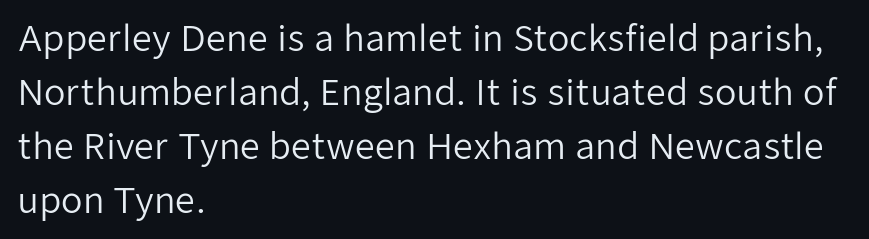
Q: Is the text bold? A: No.
Q: Is the text italic (slanted)? A: No, it is upright.
Q: Is the typeface a serif or a sans-serif typeface? A: Sans-serif.
Q: Is the text underlined? A: No.
Q: How is the paragraph aligned? A: Left-aligned.
Q: Is the spacing between letters normal or unusually wide? A: Normal.
Q: Is the spacing between lines tight, normal or loose? A: Normal.
Q: Width (condensed, normal, or wide)? A: Normal.
Q: Stroke contrast? A: Low.
Q: x-height? A: Medium.
Q: Monospaced? A: No.
